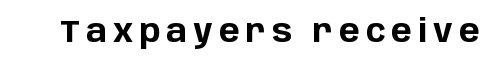
Every letter is thick-stroked: bold, no question. The specimen reads as upright at a glance. Nope, no serifs anywhere on these letters. Each row of text sits above clean, open space. Display-style spreading of the glyphs; the letterfit is very open.
